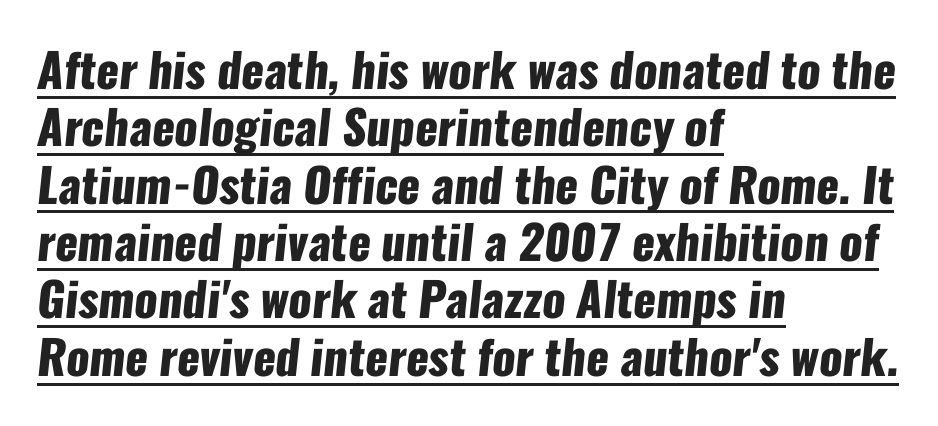
{"serif": "no", "bold": "yes", "weight": "heavy", "width": "condensed", "stroke_contrast": "low", "x_height": "medium", "monospaced": "no", "underline": "yes", "align": "left", "line_spacing_ratio": 1.22, "letter_spacing": "normal", "letter_spacing_em": 0.0, "glyph_px": 47}
